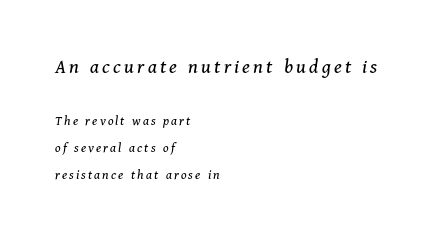
{"italic": "yes", "lean": "right", "slant_degrees": 11, "bold": "no", "underline": "no", "align": "left", "line_spacing": "loose", "line_spacing_ratio": 1.94, "larger_block": "first", "size_ratio": 1.5, "glyph_px": 21}
